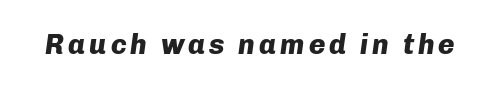
The area under the type is left untouched. Varying glyph widths throughout — classic text-font behaviour. This is heavy type, rendered in bold. This is oblique type, the kind used for emphasis or titles.
